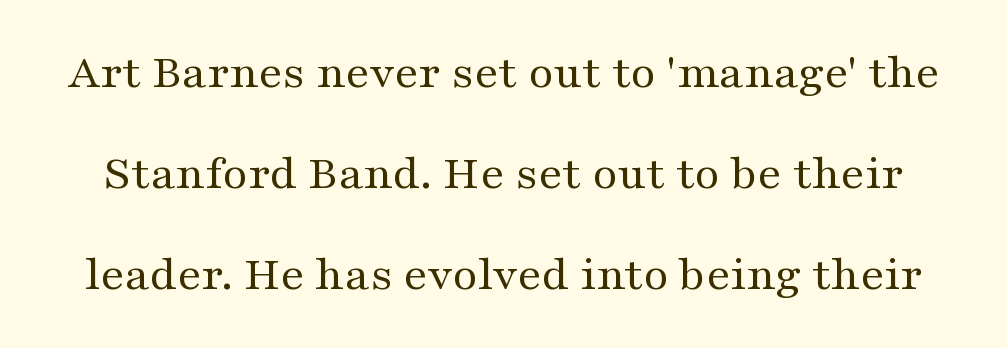
{"serif": "yes", "italic": "no", "bold": "no", "weight": "regular", "width": "wide", "stroke_contrast": "medium", "x_height": "medium", "monospaced": "no", "underline": "no", "line_spacing": "loose", "line_spacing_ratio": 2.06, "letter_spacing": "normal", "letter_spacing_em": 0.0, "glyph_px": 49}
